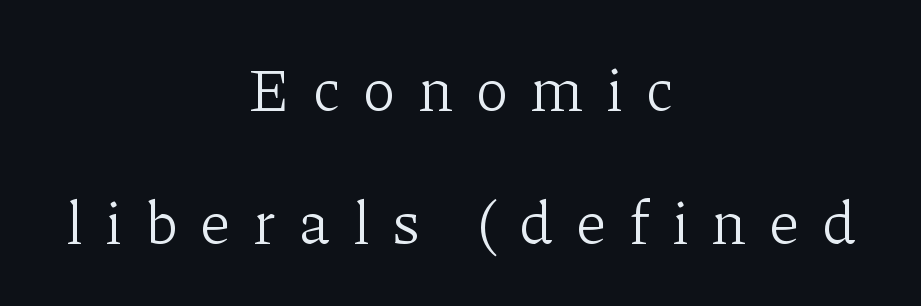
In terms of leading, this rendering errs on the spacious side. Does extra space separate the letters? Yes, quite a lot of it. You can tell from the footed stems that serif type was used. The whitespace from short lines is split evenly between both sides. Is this a fixed-width face? No — the glyphs have proportional, varying widths. Ordinary non-slanted type is in use.
